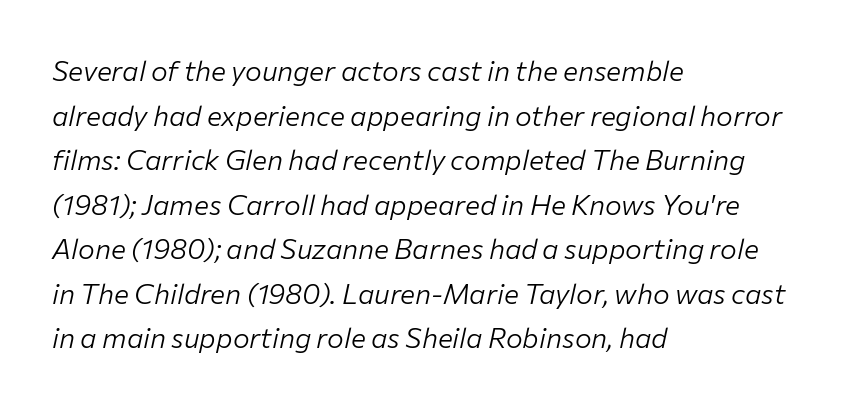
Q: Is the text bold? A: No.
Q: Is the text italic (slanted)? A: Yes, it leans right by about 12 degrees.
Q: Is the text underlined? A: No.
Q: How is the paragraph aligned? A: Left-aligned.
Q: Is the spacing between letters normal or unusually wide? A: Normal.
Q: Is the spacing between lines tight, normal or loose? A: Normal.
Q: Width (condensed, normal, or wide)? A: Normal.
Q: Stroke contrast? A: Low.
Q: x-height? A: Medium.
Q: Monospaced? A: No.
